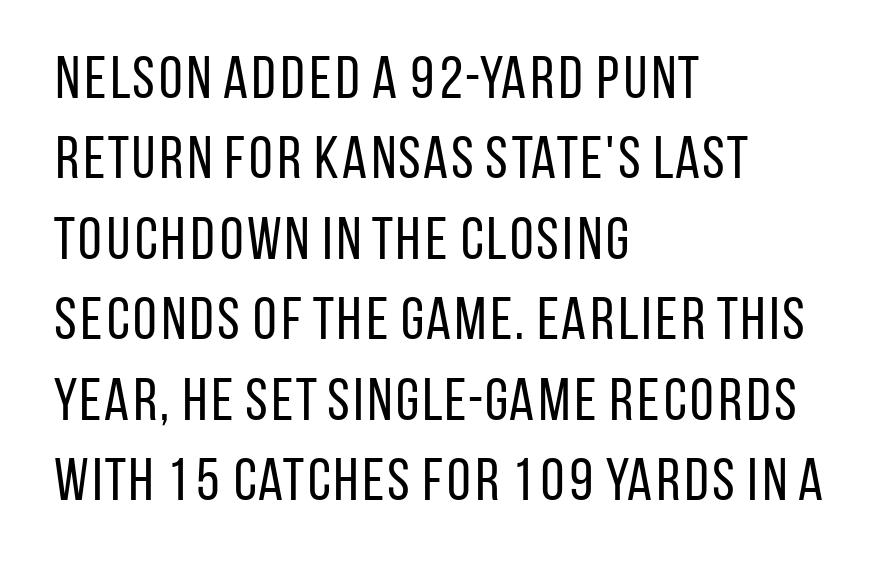
Q: Is the text bold? A: No.
Q: Is the text italic (slanted)? A: No, it is upright.
Q: Is the typeface a serif or a sans-serif typeface? A: Sans-serif.
Q: Is the text underlined? A: No.
Q: How is the paragraph aligned? A: Left-aligned.
Q: Is the spacing between letters normal or unusually wide? A: Normal.
Q: Is the spacing between lines tight, normal or loose? A: Normal.
Q: Width (condensed, normal, or wide)? A: Condensed.
Q: Stroke contrast? A: Low.
Q: x-height? A: Large.
Q: Monospaced? A: No.
